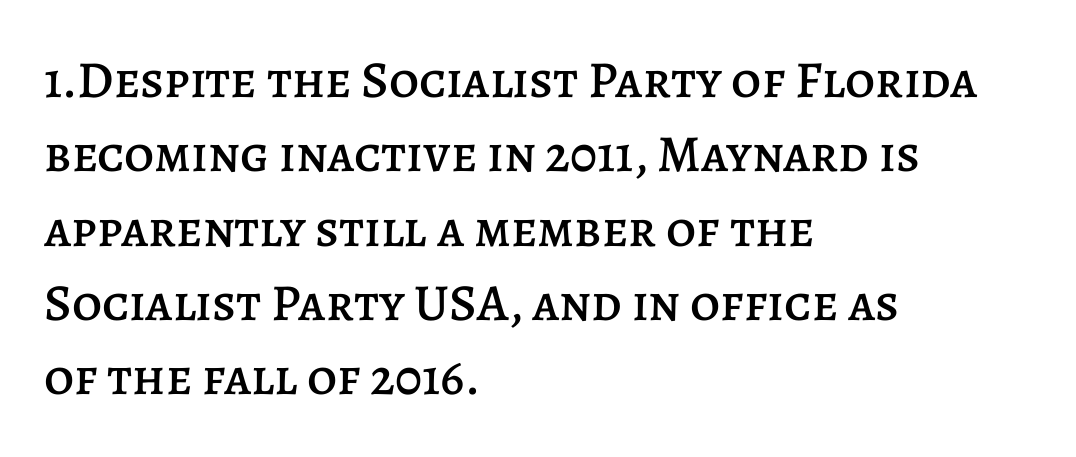
Q: Is the text italic (slanted)? A: No, it is upright.
Q: Is the text underlined? A: No.
Q: How is the paragraph aligned? A: Left-aligned.
Q: Is the spacing between letters normal or unusually wide? A: Normal.
Q: Is the spacing between lines tight, normal or loose? A: Normal.
Q: Width (condensed, normal, or wide)? A: Normal.
Q: Stroke contrast? A: Low.
Q: x-height? A: Large.
Q: Monospaced? A: No.
